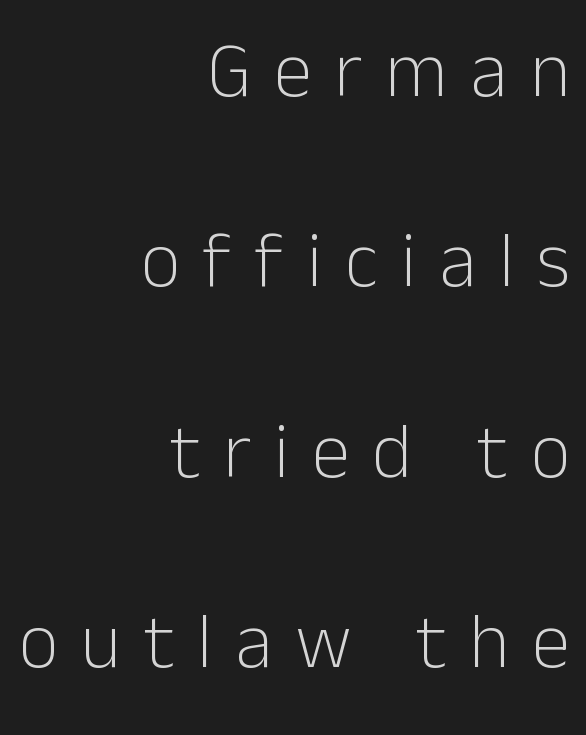
Q: Is the text bold? A: No.
Q: Is the text italic (slanted)? A: No, it is upright.
Q: Is the typeface a serif or a sans-serif typeface? A: Sans-serif.
Q: Is the text underlined? A: No.
Q: How is the paragraph aligned? A: Right-aligned.
Q: Is the spacing between letters normal or unusually wide? A: Unusually wide.
Q: Is the spacing between lines tight, normal or loose? A: Loose.
Q: Width (condensed, normal, or wide)? A: Normal.
Q: Stroke contrast? A: Low.
Q: x-height? A: Medium.
Q: Monospaced? A: No.
